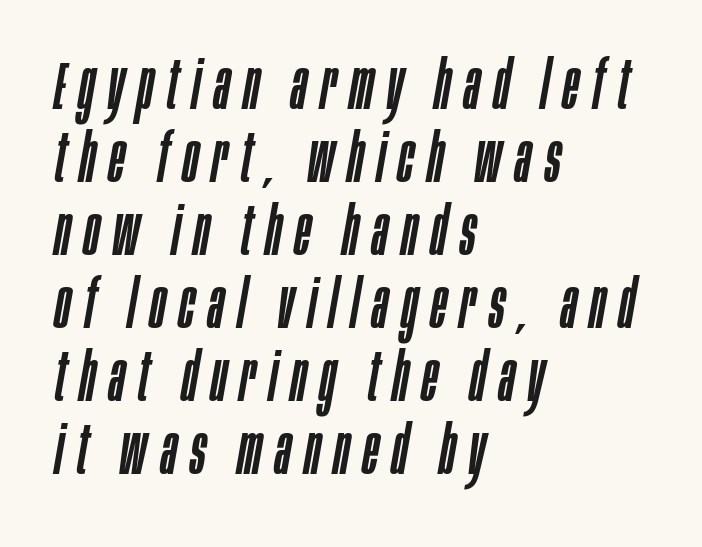
Q: Is the text italic (slanted)? A: Yes, it leans right by about 10 degrees.
Q: Is the text underlined? A: No.
Q: How is the paragraph aligned? A: Left-aligned.
Q: Is the spacing between letters normal or unusually wide? A: Unusually wide.
Q: Is the spacing between lines tight, normal or loose? A: Tight.
Q: Width (condensed, normal, or wide)? A: Condensed.
Q: Stroke contrast? A: Low.
Q: x-height? A: Large.
Q: Monospaced? A: No.
